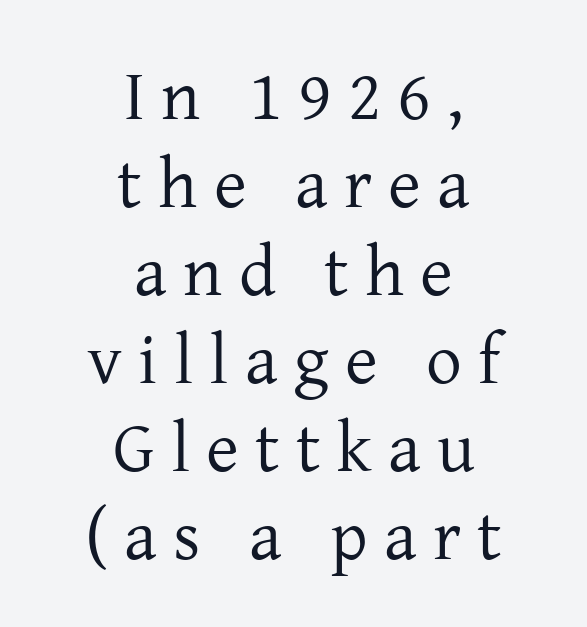
The image shows 71 px regular-weight serif type, upright; set centered, line spacing 1.24x, unusually wide letter spacing (+0.23 em), not underlined; low stroke contrast and a medium x-height.
